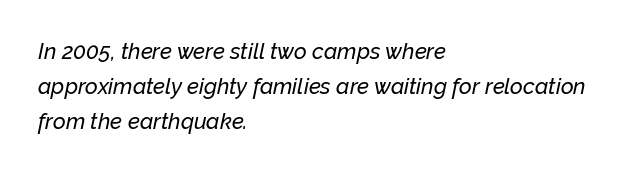
The image shows 22 px text type, italic (leaning right); set left-aligned, normal line spacing (1.58x), normal letter spacing, not underlined.
